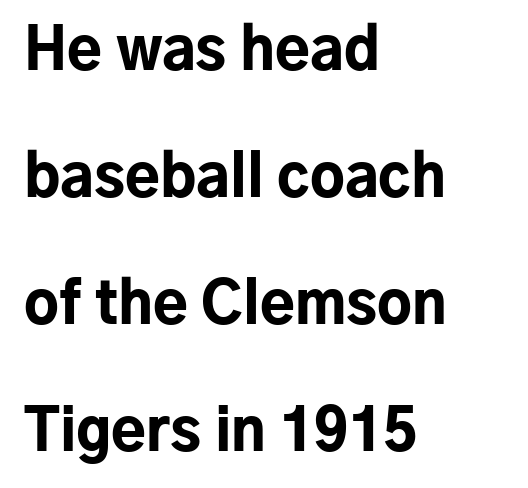
Q: Is the text bold? A: Yes.
Q: Is the text italic (slanted)? A: No, it is upright.
Q: Is the typeface a serif or a sans-serif typeface? A: Sans-serif.
Q: Is the text underlined? A: No.
Q: How is the paragraph aligned? A: Left-aligned.
Q: Is the spacing between letters normal or unusually wide? A: Normal.
Q: Is the spacing between lines tight, normal or loose? A: Loose.
Q: Width (condensed, normal, or wide)? A: Normal.
Q: Stroke contrast? A: Low.
Q: x-height? A: Medium.
Q: Monospaced? A: No.
